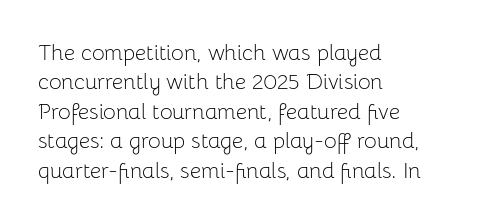
{"italic": "no", "bold": "no", "underline": "no", "align": "left", "line_spacing": "normal", "line_spacing_ratio": 1.34, "letter_spacing": "normal", "letter_spacing_em": 0.0, "glyph_px": 22}
